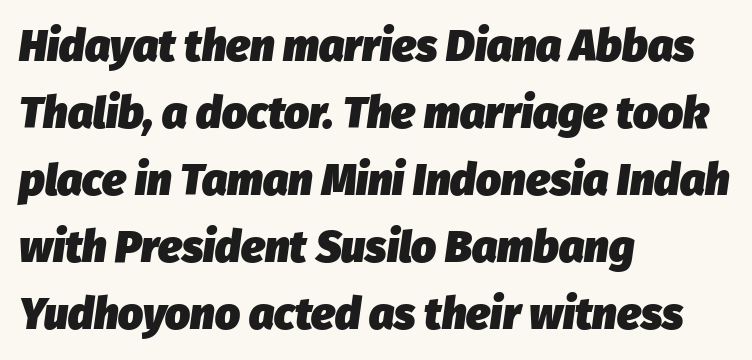
{"italic": "yes", "lean": "right", "slant_degrees": 8, "bold": "yes", "weight": "heavy", "width": "normal", "stroke_contrast": "low", "x_height": "medium", "monospaced": "no", "underline": "no", "align": "left", "line_spacing": "normal", "line_spacing_ratio": 1.52, "letter_spacing": "normal", "letter_spacing_em": 0.0, "glyph_px": 44}
